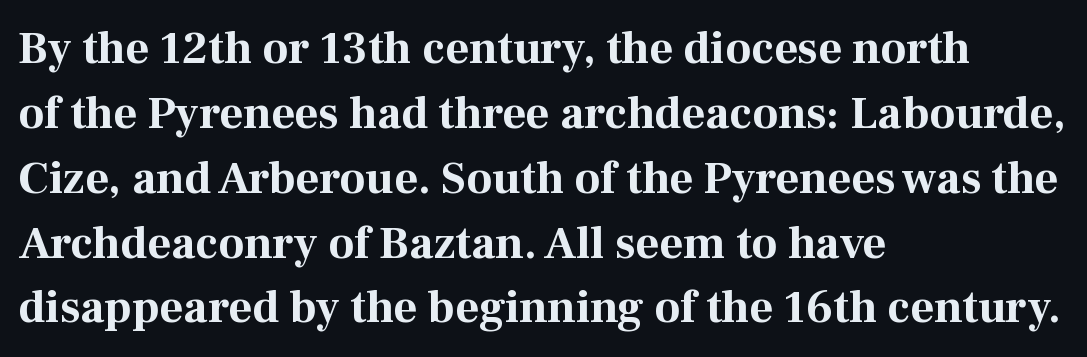
Q: Is the text bold? A: Yes.
Q: Is the text italic (slanted)? A: No, it is upright.
Q: Is the typeface a serif or a sans-serif typeface? A: Serif.
Q: Is the text underlined? A: No.
Q: How is the paragraph aligned? A: Left-aligned.
Q: Is the spacing between letters normal or unusually wide? A: Normal.
Q: Is the spacing between lines tight, normal or loose? A: Normal.
Q: Width (condensed, normal, or wide)? A: Normal.
Q: Stroke contrast? A: Medium.
Q: x-height? A: Medium.
Q: Monospaced? A: No.
